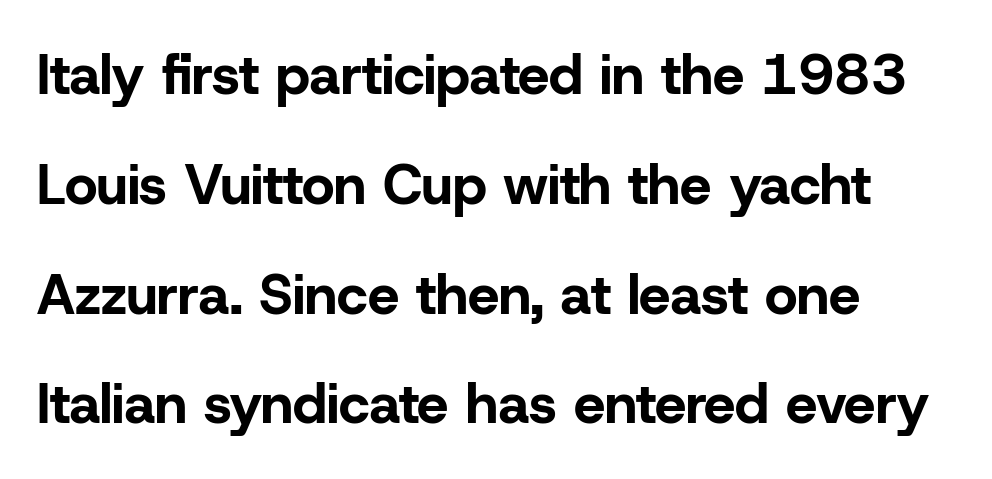
Q: Is the text bold? A: Yes.
Q: Is the text italic (slanted)? A: No, it is upright.
Q: Is the typeface a serif or a sans-serif typeface? A: Sans-serif.
Q: Is the text underlined? A: No.
Q: How is the paragraph aligned? A: Left-aligned.
Q: Is the spacing between letters normal or unusually wide? A: Normal.
Q: Is the spacing between lines tight, normal or loose? A: Loose.
Q: Width (condensed, normal, or wide)? A: Normal.
Q: Stroke contrast? A: Low.
Q: x-height? A: Medium.
Q: Monospaced? A: No.
